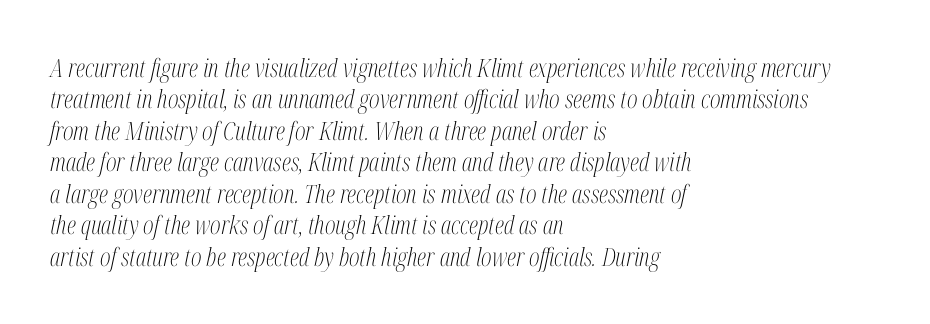
Q: Is the text bold? A: No.
Q: Is the text italic (slanted)? A: Yes, it leans right by about 12 degrees.
Q: Is the text underlined? A: No.
Q: How is the paragraph aligned? A: Left-aligned.
Q: Is the spacing between letters normal or unusually wide? A: Normal.
Q: Is the spacing between lines tight, normal or loose? A: Normal.
